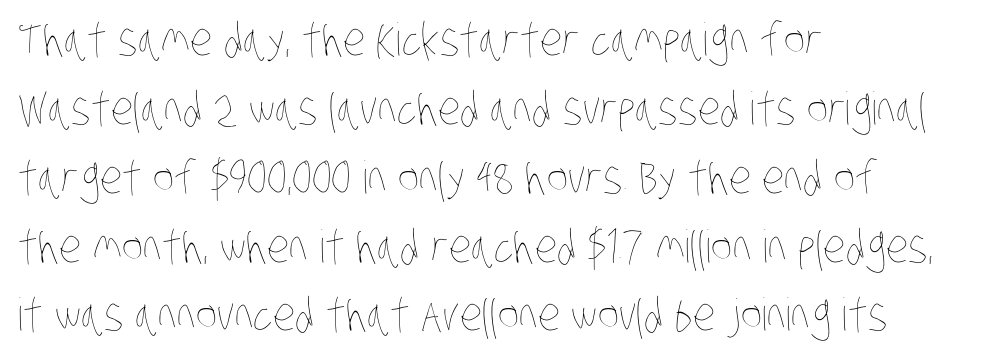
{"bold": "no", "weight": "thin", "width": "condensed", "stroke_contrast": "low", "x_height": "large", "monospaced": "no", "underline": "no", "align": "left", "line_spacing": "normal", "line_spacing_ratio": 1.53, "letter_spacing": "normal", "letter_spacing_em": 0.0, "glyph_px": 45}
